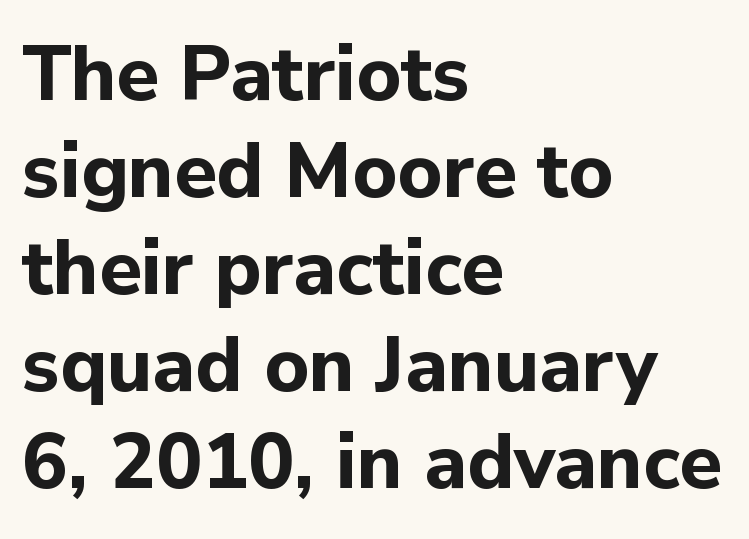
The image shows 77 px bold sans-serif type, upright; set left-aligned, normal line spacing (1.26x), normal letter spacing, not underlined; low stroke contrast and a medium x-height.
